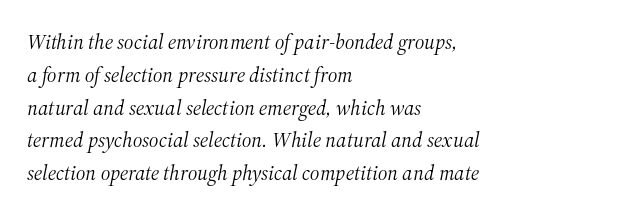
{"italic": "yes", "lean": "right", "slant_degrees": 12, "bold": "no", "underline": "no", "align": "left", "line_spacing": "normal", "line_spacing_ratio": 1.56, "letter_spacing": "normal", "letter_spacing_em": 0.0, "glyph_px": 21}
